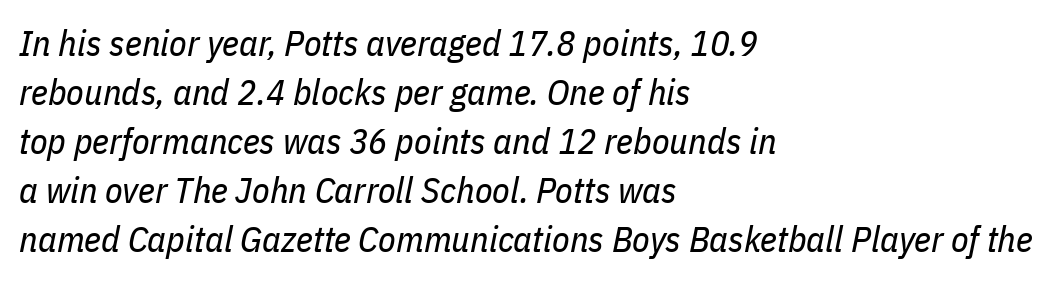
An italicized treatment has been applied to the whole sample. The block of text has a typical density, with ordinary space between rows. A bare baseline throughout the passage. Reading down the block, your eye returns to a fixed left position each line. The letters sit at their default tracking, neither squeezed nor spread. Spacing verdict: proportional, widths tailored to each character.
